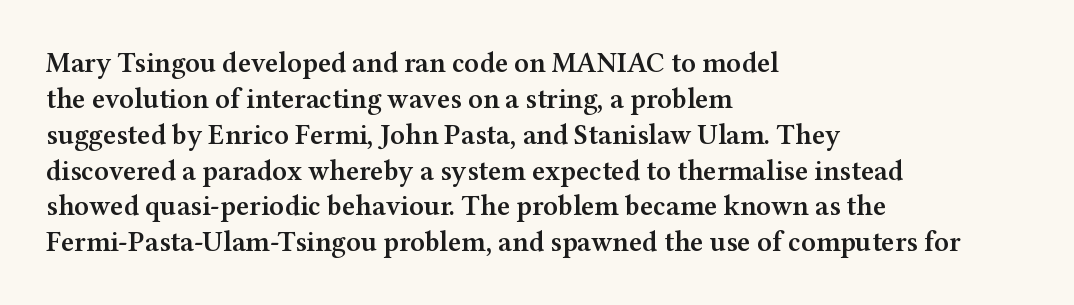
{"serif": "yes", "italic": "no", "bold": "semi", "weight": "semibold", "width": "wide", "stroke_contrast": "medium", "x_height": "medium", "monospaced": "no", "underline": "no", "align": "left", "line_spacing": "normal", "line_spacing_ratio": 1.28, "letter_spacing": "normal", "letter_spacing_em": 0.0, "glyph_px": 28}
